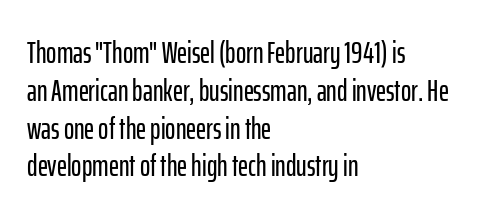
{"serif": "no", "italic": "no", "width": "condensed", "stroke_contrast": "low", "x_height": "medium", "monospaced": "no", "underline": "no", "align": "left", "line_spacing_ratio": 1.22, "letter_spacing": "normal", "letter_spacing_em": 0.0, "glyph_px": 31}
